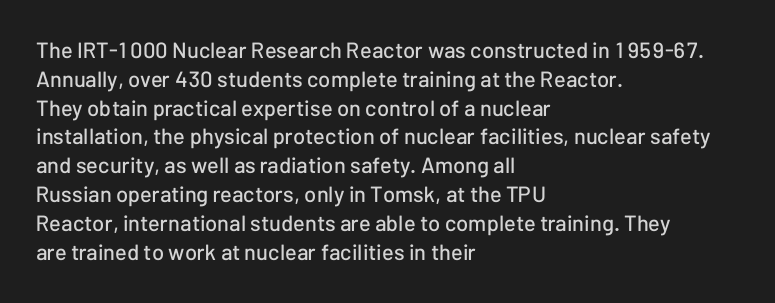
{"italic": "no", "underline": "no", "align": "left", "line_spacing": "normal", "line_spacing_ratio": 1.31, "letter_spacing": "normal", "letter_spacing_em": 0.0, "glyph_px": 22}
